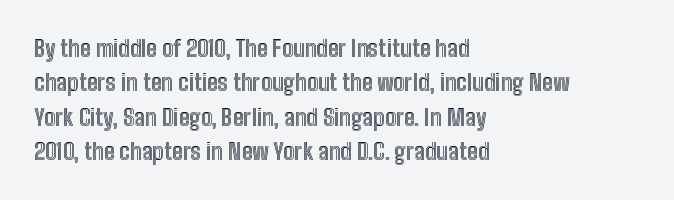
Q: Is the text italic (slanted)? A: No, it is upright.
Q: Is the text underlined? A: No.
Q: How is the paragraph aligned? A: Left-aligned.
Q: Is the spacing between letters normal or unusually wide? A: Normal.
Q: Is the spacing between lines tight, normal or loose? A: Normal.
